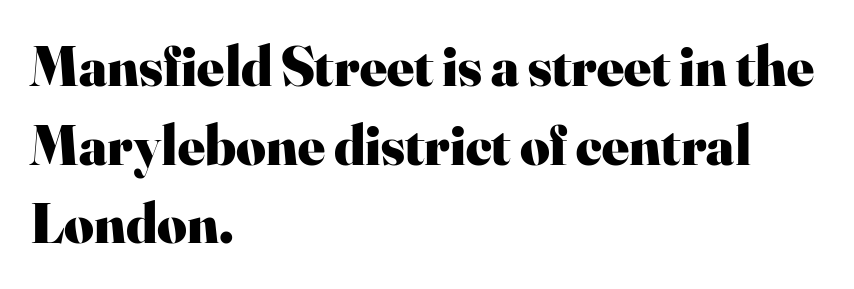
{"serif": "yes", "italic": "no", "bold": "yes", "weight": "heavy", "width": "normal", "stroke_contrast": "high", "x_height": "small", "monospaced": "no", "underline": "no", "align": "left", "line_spacing": "normal", "line_spacing_ratio": 1.38, "letter_spacing": "normal", "letter_spacing_em": 0.0, "glyph_px": 57}
